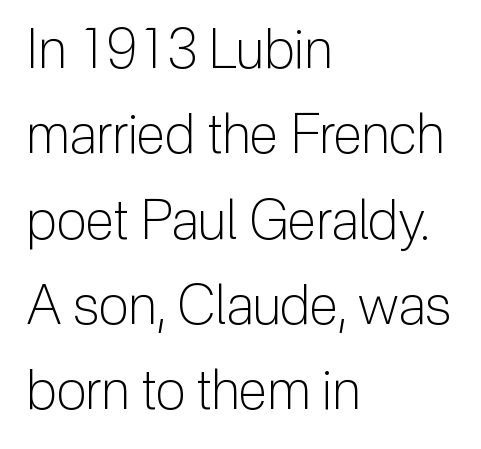
Q: Is the text bold? A: No.
Q: Is the text italic (slanted)? A: No, it is upright.
Q: Is the typeface a serif or a sans-serif typeface? A: Sans-serif.
Q: Is the text underlined? A: No.
Q: How is the paragraph aligned? A: Left-aligned.
Q: Is the spacing between letters normal or unusually wide? A: Normal.
Q: Is the spacing between lines tight, normal or loose? A: Normal.
Q: Width (condensed, normal, or wide)? A: Normal.
Q: Stroke contrast? A: Low.
Q: x-height? A: Medium.
Q: Monospaced? A: No.
